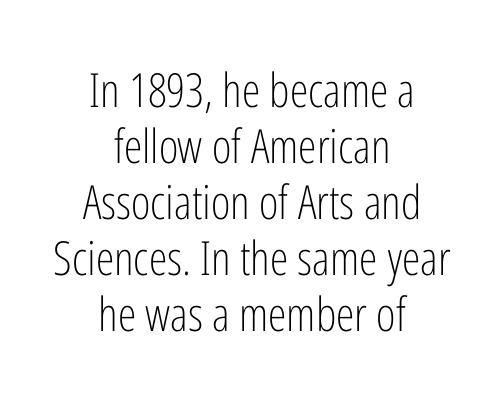
Quick note: underline off. The letters stand straight up with perfectly vertical stems. This is sans-serif lettering, the kind often seen on screens and signage. Heaviness? Minimal to ordinary, like unemphasized prose. Typeset on center — no edge is straight. A typesetter would call this proportional, since set widths differ per character.
